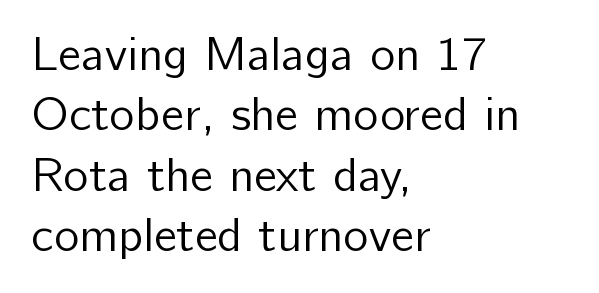
{"serif": "no", "italic": "no", "bold": "no", "weight": "regular", "width": "normal", "stroke_contrast": "low", "x_height": "medium", "monospaced": "no", "underline": "no", "align": "left", "line_spacing": "normal", "line_spacing_ratio": 1.26, "letter_spacing": "normal", "letter_spacing_em": 0.0, "glyph_px": 48}
